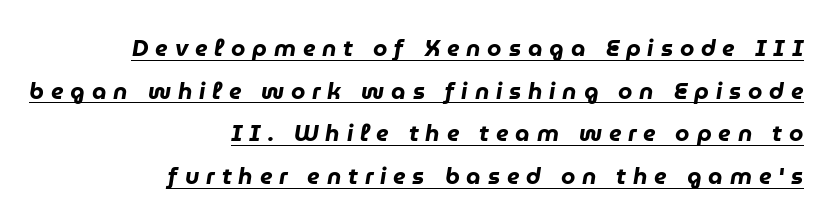
Q: Is the text bold? A: Yes.
Q: Is the text italic (slanted)? A: Yes, it leans right by about 9 degrees.
Q: Is the text underlined? A: Yes.
Q: How is the paragraph aligned? A: Right-aligned.
Q: Is the spacing between letters normal or unusually wide? A: Unusually wide.
